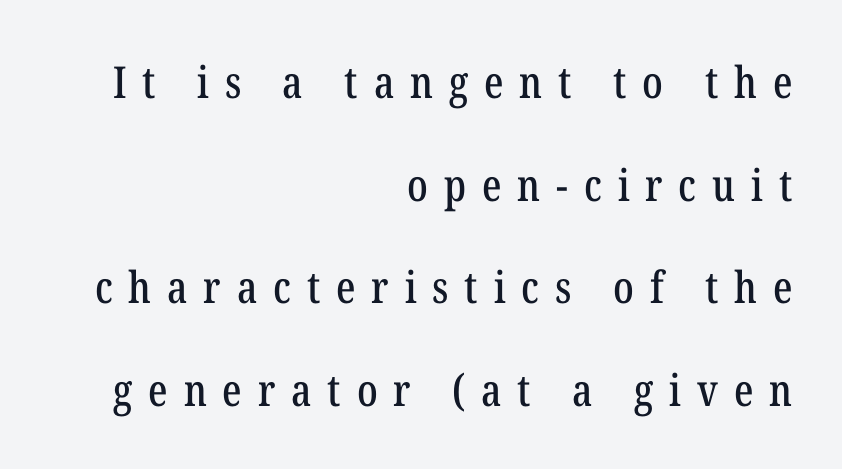
Old-style or modern, the face here clearly has serifs. The letterforms stand isolated, each surrounded by extra space. Rendered with straight, roman letterforms. The passage is arranged like a letterhead date or caption credit — flush right.
